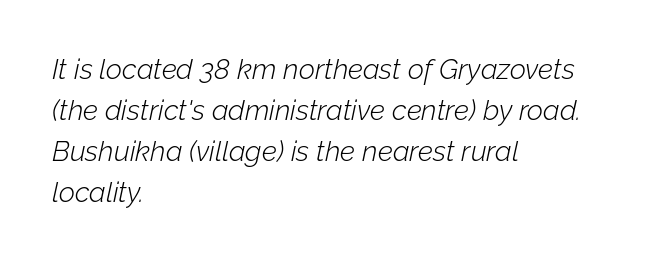
Line beginnings align vertically; line endings do not. The strokes carry an ordinary text weight at most. The passage shown is typed in a proportional face where columns would drift. Regular leading. Rule under the text: the space is simply empty. It's the slanting kind of type.
